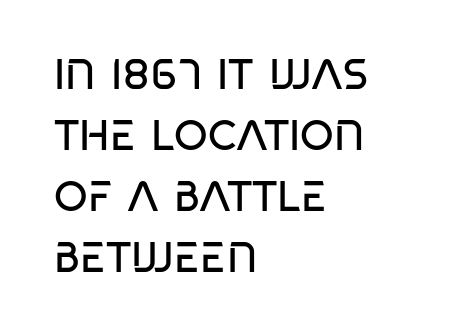
Q: Is the text bold? A: No.
Q: Is the text italic (slanted)? A: No, it is upright.
Q: Is the typeface a serif or a sans-serif typeface? A: Sans-serif.
Q: Is the text underlined? A: No.
Q: How is the paragraph aligned? A: Left-aligned.
Q: Is the spacing between letters normal or unusually wide? A: Normal.
Q: Is the spacing between lines tight, normal or loose? A: Normal.
Q: Width (condensed, normal, or wide)? A: Condensed.
Q: Stroke contrast? A: Low.
Q: x-height? A: Large.
Q: Monospaced? A: No.
